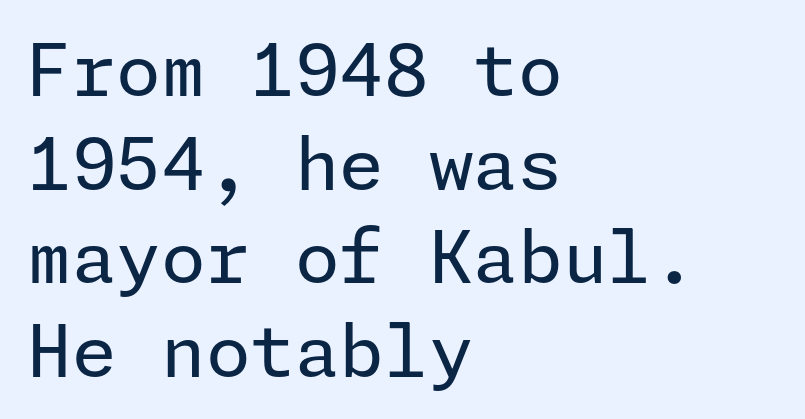
{"serif": "no", "italic": "no", "bold": "no", "weight": "regular", "width": "normal", "stroke_contrast": "low", "x_height": "medium", "underline": "no", "align": "left", "line_spacing": "normal", "line_spacing_ratio": 1.3, "letter_spacing": "normal", "letter_spacing_em": 0.0, "glyph_px": 72}
